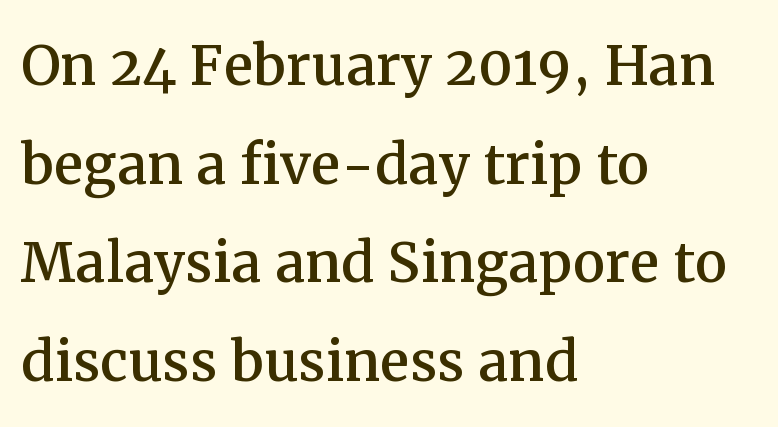
Does the lettering tilt? It doesn't — this is upright. Old-style or modern, the face here clearly has serifs. This sample uses plain, unmodified letter spacing. Honestly, there is no underline to notice here at all. These lines are rendered in a variable-pitch font. Leading matches the norm, producing a regular column.
